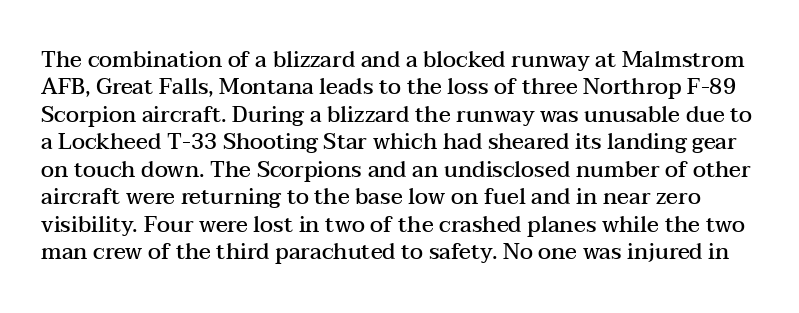
Q: Is the text bold? A: Semi-bold.
Q: Is the text italic (slanted)? A: No, it is upright.
Q: Is the text underlined? A: No.
Q: Is the spacing between letters normal or unusually wide? A: Normal.
Q: Is the spacing between lines tight, normal or loose? A: Normal.
